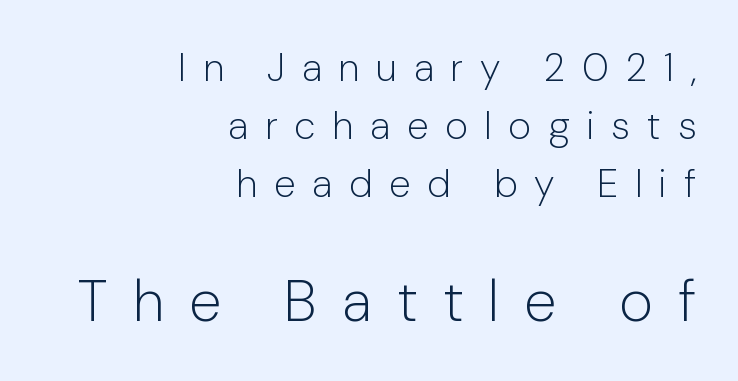
The image shows 58 px light sans-serif type, upright; set right-aligned, normal line spacing (1.49x), unusually wide letter spacing (+0.43 em), not underlined; the second (bottom) block is 1.49x larger; low stroke contrast and a medium x-height.
